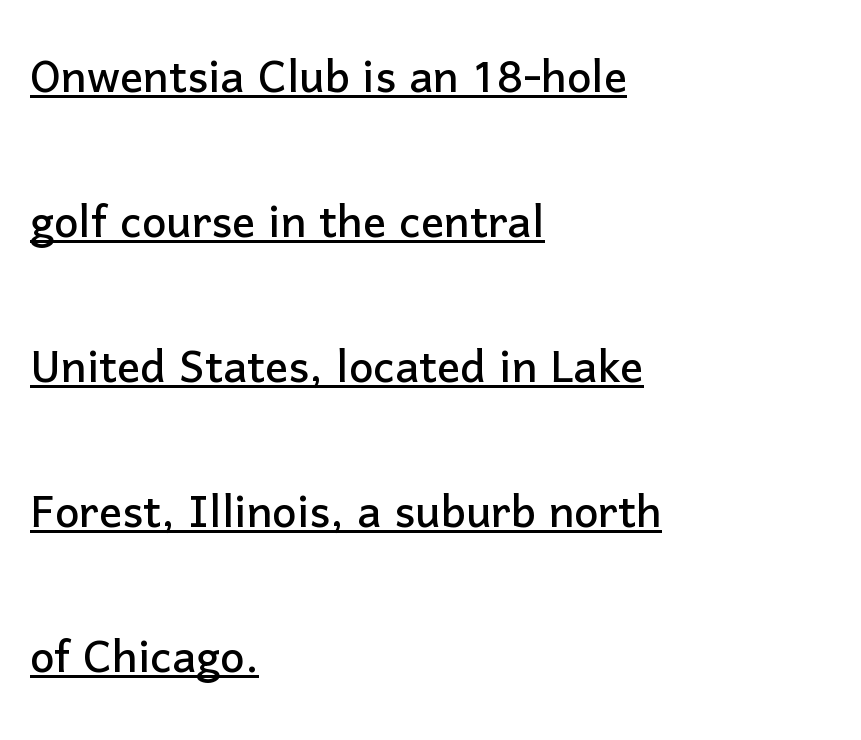
The image shows 58 px sans-serif type, upright; set left-aligned, loose line spacing (2.5x), normal letter spacing, underlined; low stroke contrast and a medium x-height.
